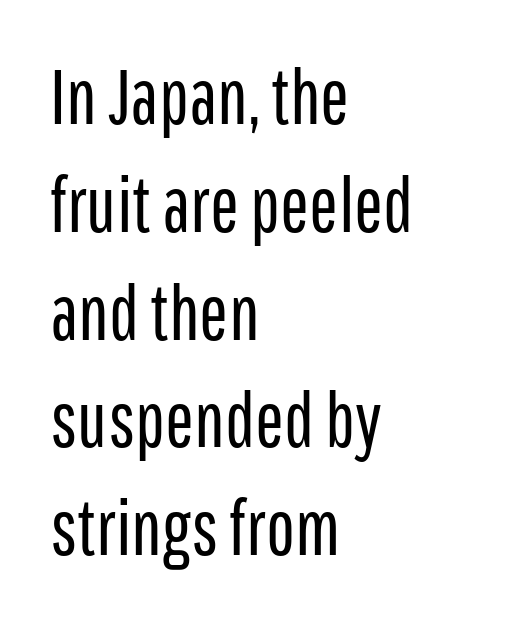
Style check: upright. The line texture is even and compact thanks to regular tracking. The lines sit at an ordinary, default distance from one another. The passage shown is not underscored anywhere. The paragraph has a hard left edge and a soft right edge. Vertical stems look standard width or narrower in stroke.
